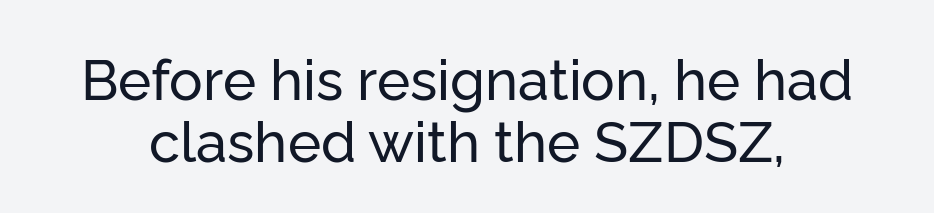
The strip under each line holds only bare page. The passage shown is typeset with a sans-serif family. Here the designer chose a conventional face with non-uniform glyph widths. Line spacing here is tight. Does the lettering tilt? It doesn't — this is upright. In terms of letterspacing, this is plain default setting.
